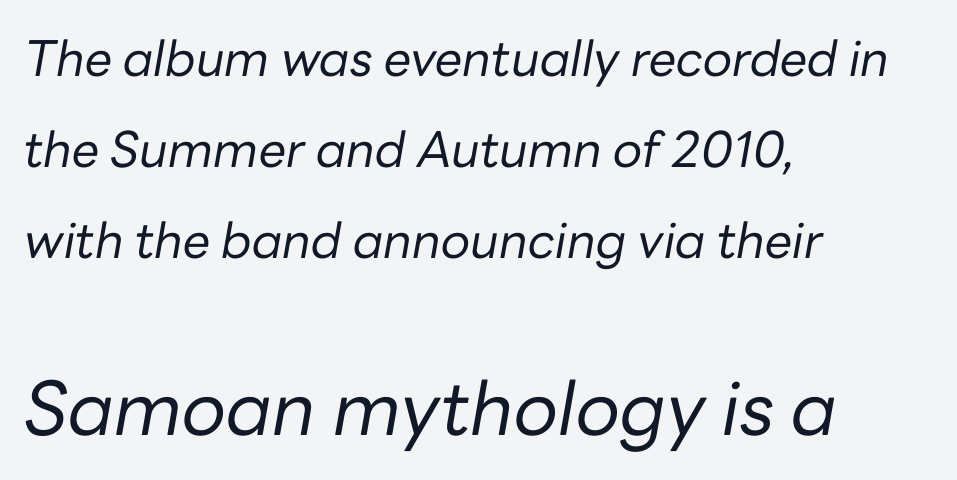
Yep, that's italic — everything's leaning. The rendering uses natural spacing where letterforms have individual widths. Typeset ragged right — the left edge is the straight one. These glyphs show unthickened strokes, regular width or finer. The designer gave the closing block more size than the opening block.
